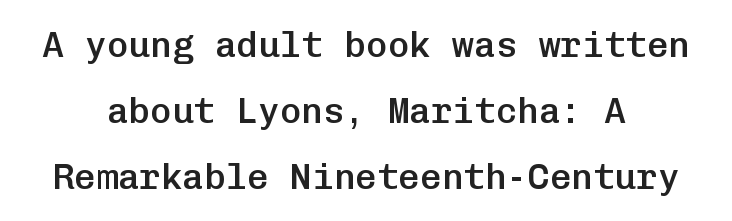
Q: Is the text bold? A: Semi-bold.
Q: Is the text italic (slanted)? A: No, it is upright.
Q: Is the typeface a serif or a sans-serif typeface? A: Sans-serif.
Q: Is the text underlined? A: No.
Q: How is the paragraph aligned? A: Centered.
Q: Is the spacing between letters normal or unusually wide? A: Normal.
Q: Width (condensed, normal, or wide)? A: Normal.
Q: Stroke contrast? A: Low.
Q: x-height? A: Medium.
Q: Monospaced? A: Yes.
